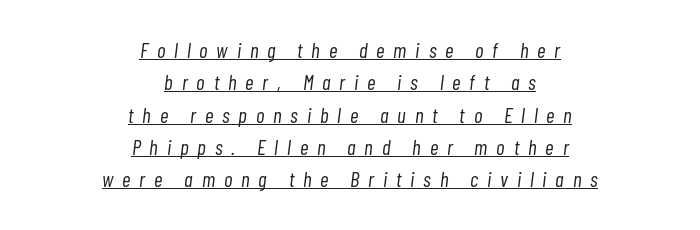
Check the space under the baseline: a stroke is drawn there. Does extra space separate the letters? Yes, quite a lot of it. The weight would be labelled regular, book, light, or lighter still. Would a proofreader flag this as italicized? Yes. Is the block centered? Yes — each line is placed symmetrically about the middle. Whoever set this chose a conventional vertical rhythm.
